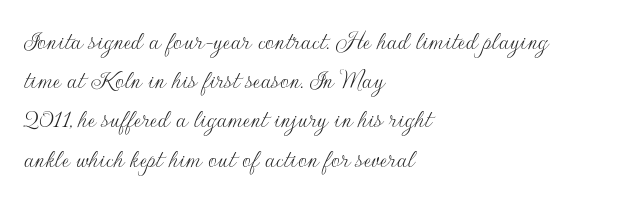
Students, observe: this is what conventionally led text looks like. Heaviness? Minimal to ordinary, like unemphasized prose. Letters rest on an invisible, unmarked baseline. Tracking value appears to be zero — textbook default spacing.
